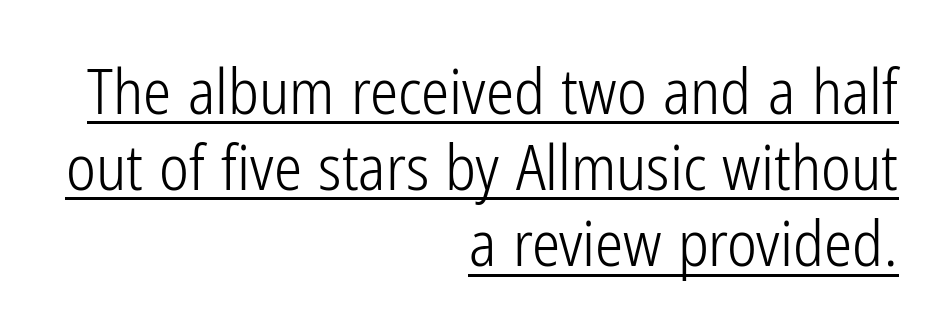
Q: Is the text bold? A: No.
Q: Is the text italic (slanted)? A: No, it is upright.
Q: Is the typeface a serif or a sans-serif typeface? A: Sans-serif.
Q: Is the text underlined? A: Yes.
Q: How is the paragraph aligned? A: Right-aligned.
Q: Is the spacing between letters normal or unusually wide? A: Normal.
Q: Width (condensed, normal, or wide)? A: Condensed.
Q: Stroke contrast? A: Low.
Q: x-height? A: Medium.
Q: Monospaced? A: No.
